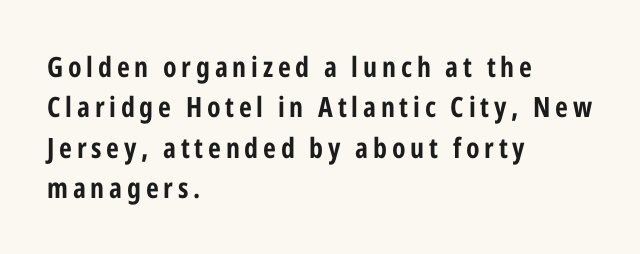
The vertical gap from one line to the next is medium. Horizontal alignment here is leftward, the default for most running prose. Type without underlining. The font's upright variant was chosen for this text. Each letter keeps its own natural width here, so spacing adapts to shape.
